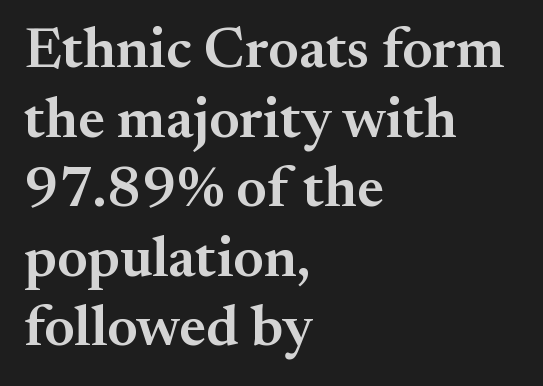
Letter spacing: default. This rendering features lettering with no underline. The rendering shows small feet on the letterforms — a serif design. A typesetter would mark this as roman, not italic.
